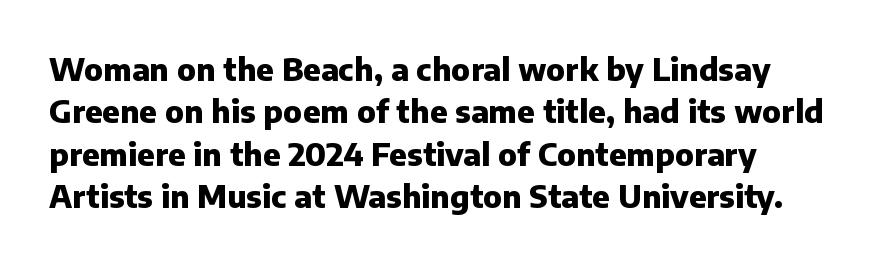
{"serif": "no", "italic": "no", "bold": "yes", "weight": "heavy", "width": "normal", "stroke_contrast": "low", "x_height": "medium", "monospaced": "no", "underline": "no", "align": "left", "line_spacing": "normal", "line_spacing_ratio": 1.37, "letter_spacing": "normal", "letter_spacing_em": 0.0, "glyph_px": 31}
